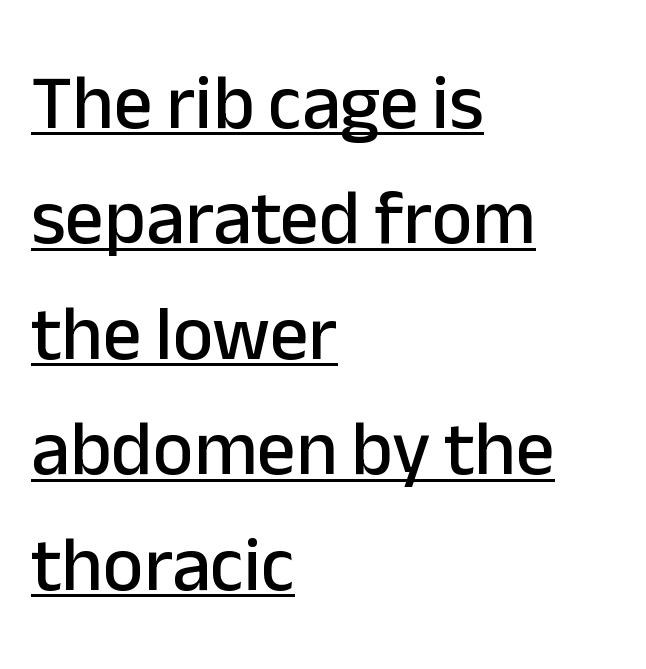
{"serif": "no", "italic": "no", "width": "normal", "stroke_contrast": "low", "x_height": "medium", "monospaced": "no", "underline": "yes", "align": "left", "line_spacing": "normal", "line_spacing_ratio": 1.5, "letter_spacing": "normal", "letter_spacing_em": 0.0, "glyph_px": 77}
